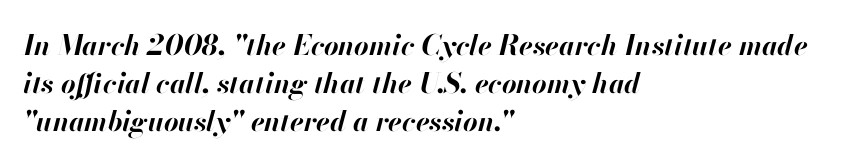
The block of text has a typical density, with ordinary space between rows. Notice how thick the strokes are: this is what a full bold looks like. Slanted lettering throughout. No word sits above an underline.
